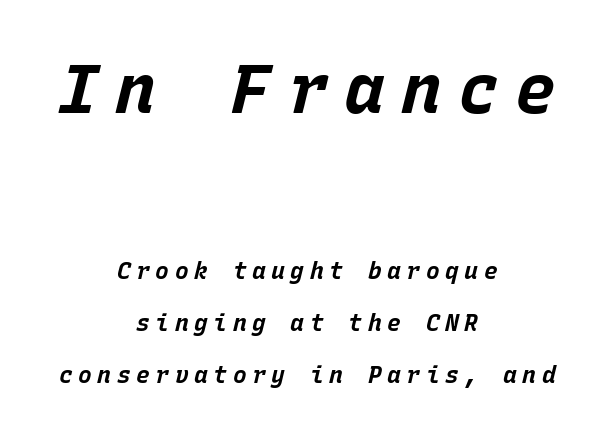
The image shows 68 px bold type, italic (leaning right), monospaced; set centered, loose line spacing (2.27x), unusually wide letter spacing (+0.24 em), not underlined; the first (top) block is 2.96x larger; low stroke contrast and a large x-height.
